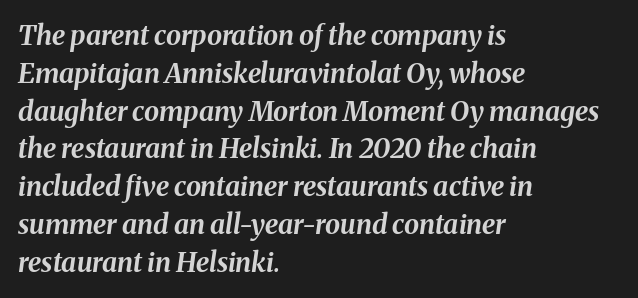
The image shows 27 px bold type, italic (leaning right); set left-aligned, normal line spacing (1.4x), normal letter spacing, not underlined.
